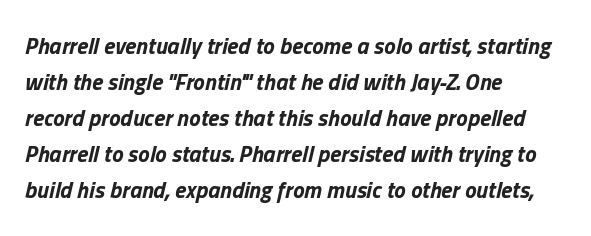
The typesetting leans heavy: a genuine bold. Inter-character spacing is left at the font's built-in metrics. The words here are not underlined. Would a proofreader flag this as italicized? Yes. How would I describe the line gaps? Plain and ordinary. Line beginnings align vertically; line endings do not.
